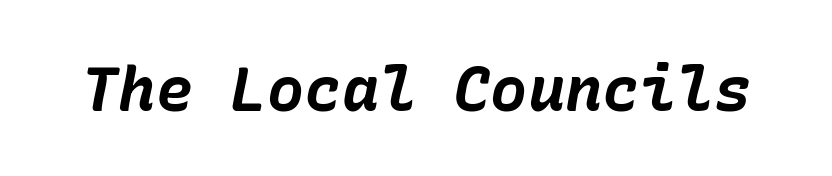
{"italic": "yes", "lean": "right", "slant_degrees": 10, "bold": "yes", "weight": "bold", "width": "normal", "stroke_contrast": "low", "x_height": "medium", "underline": "no", "letter_spacing": "normal", "letter_spacing_em": 0.0, "glyph_px": 62}
